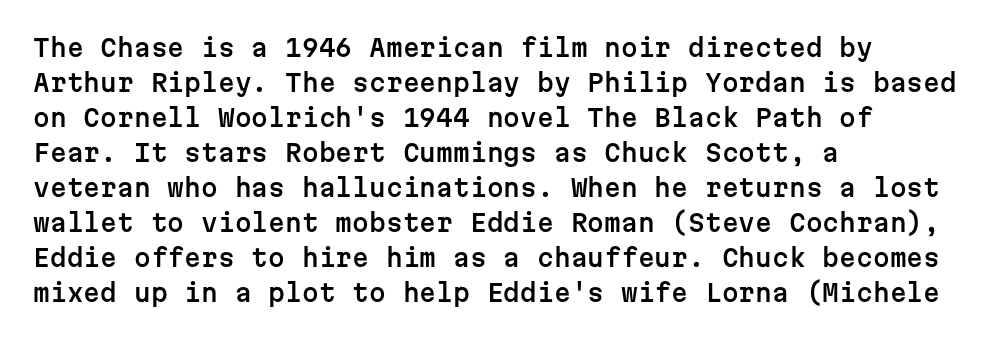
The image shows 24 px text type, upright; set left-aligned, normal line spacing (1.46x), normal letter spacing, not underlined.
